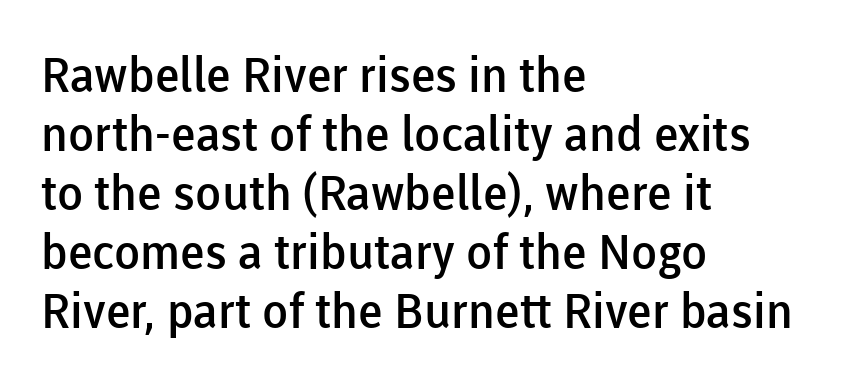
The image shows 48 px semibold sans-serif type, upright; set left-aligned, line spacing 1.23x, normal letter spacing, not underlined; low stroke contrast and a medium x-height.
